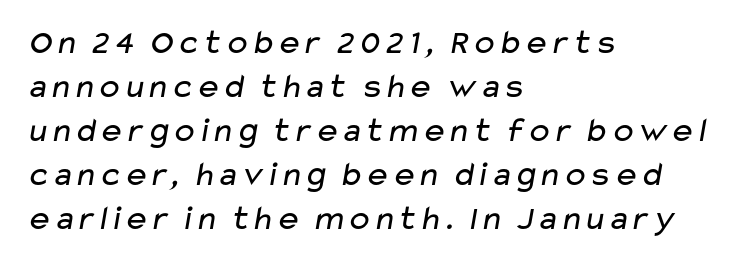
The text block is weighted toward the left margin, trailing off unevenly rightward. In terms of leading, this rendering sits right in the middle. Tracking here is standard; glyphs follow each other at the usual distance. Unbolded letterforms with no extra heft. Any mark beneath the type? The region is blank.
